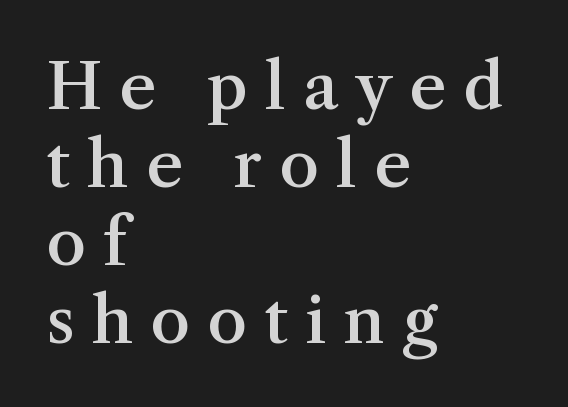
The image shows 64 px semibold serif type, upright; set left-aligned, line spacing 1.22x, unusually wide letter spacing (+0.27 em), not underlined; medium stroke contrast and a medium x-height.
